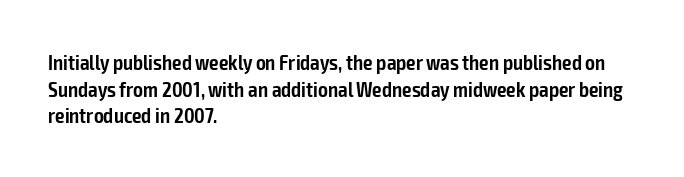
Casual observation: everything's shoved over to the left. Horizontal bands of white between lines are of average thickness. Tracking value appears to be zero — textbook default spacing. The letters stand straight up with perfectly vertical stems. Compared with an ordinary text face, these strokes are moderately heavier — a semibold. Anything drawn beneath the words? Only blank space.
